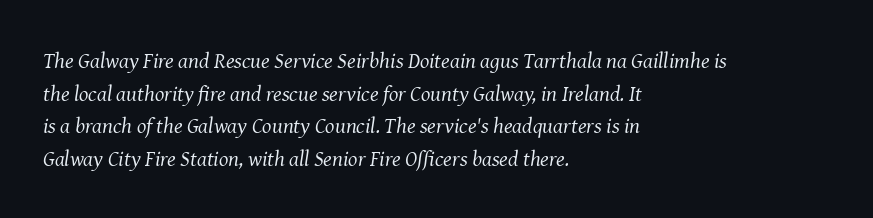
{"italic": "yes", "lean": "right", "slant_degrees": 8, "bold": "no", "underline": "no", "align": "left", "line_spacing": "normal", "line_spacing_ratio": 1.48, "letter_spacing": "normal", "letter_spacing_em": 0.0, "glyph_px": 22}
